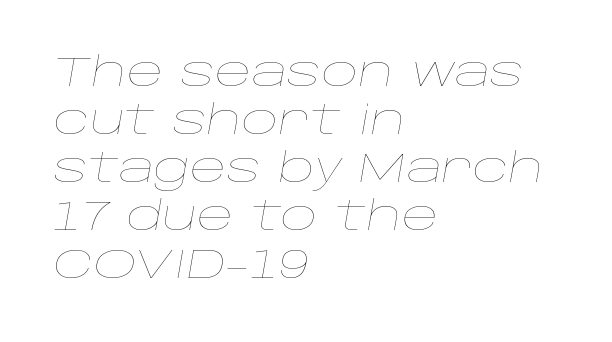
{"italic": "yes", "lean": "right", "slant_degrees": 10, "bold": "no", "weight": "thin", "width": "wide", "stroke_contrast": "low", "x_height": "large", "monospaced": "no", "underline": "no", "align": "left", "line_spacing_ratio": 1.2, "letter_spacing": "normal", "letter_spacing_em": 0.0, "glyph_px": 40}
